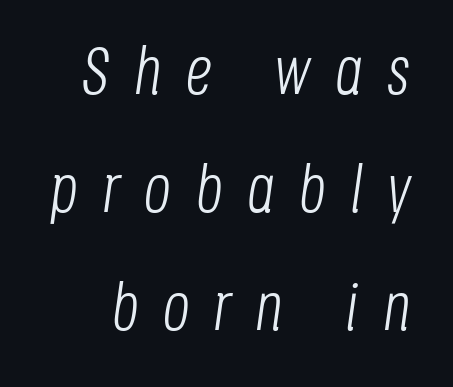
Q: Is the text bold? A: No.
Q: Is the text italic (slanted)? A: Yes, it leans right by about 8 degrees.
Q: Is the text underlined? A: No.
Q: Is the spacing between letters normal or unusually wide? A: Unusually wide.
Q: Width (condensed, normal, or wide)? A: Condensed.
Q: Stroke contrast? A: Low.
Q: x-height? A: Large.
Q: Monospaced? A: No.
